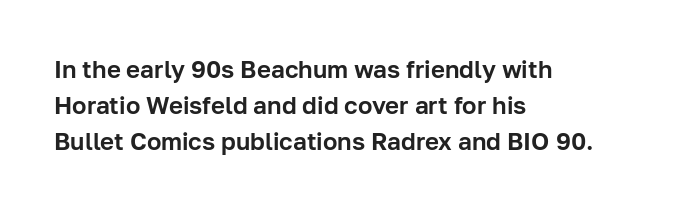
Summary of vertical rhythm: regular, with standard interline spacing. Is the block centered? No — it sits flush against the left margin. Nobody drew a line under any word here. Unlike italic type, these characters show no tilt at all.
